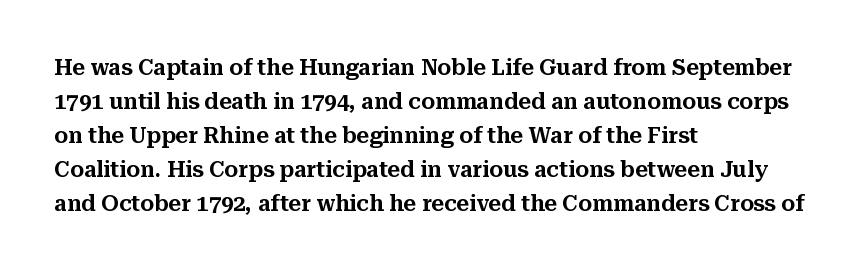
The image shows 22 px text type, upright; set left-aligned, normal line spacing (1.55x), normal letter spacing, not underlined.
